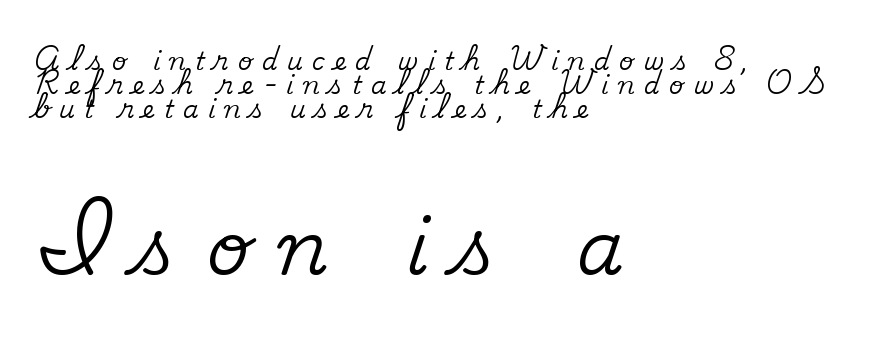
These lines stack with their left ends in a neat column. Looks like regular typesetting: each glyph gets only the width it needs. Bare-footed words on every line.
